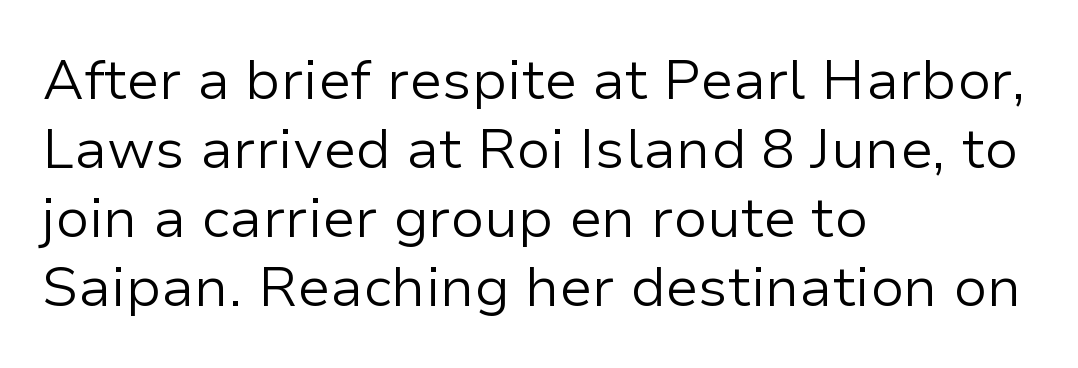
Q: Is the text bold? A: No.
Q: Is the text italic (slanted)? A: No, it is upright.
Q: Is the typeface a serif or a sans-serif typeface? A: Sans-serif.
Q: Is the text underlined? A: No.
Q: How is the paragraph aligned? A: Left-aligned.
Q: Is the spacing between letters normal or unusually wide? A: Normal.
Q: Width (condensed, normal, or wide)? A: Normal.
Q: Stroke contrast? A: Low.
Q: x-height? A: Medium.
Q: Monospaced? A: No.
